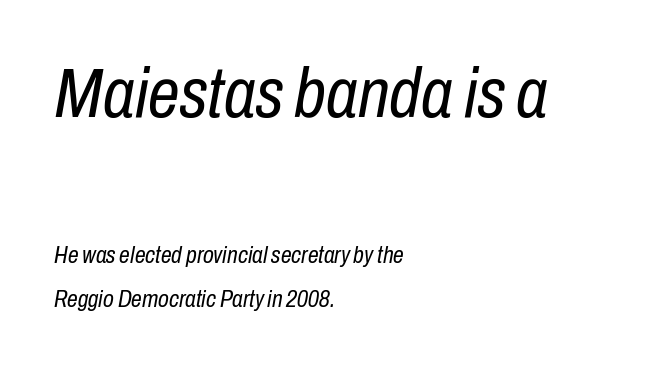
The image shows 71 px regular-weight, condensed type, italic (leaning right); set left-aligned, line spacing 1.83x, normal letter spacing, not underlined; the first (top) block is 2.96x larger; low stroke contrast and a medium x-height.
